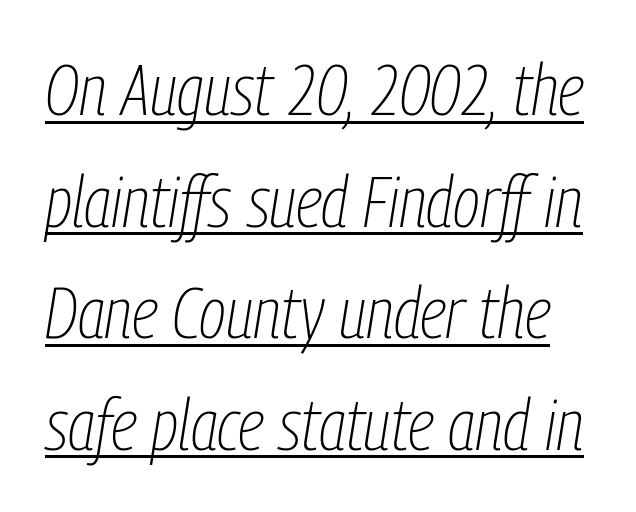
Q: Is the text bold? A: No.
Q: Is the text italic (slanted)? A: Yes, it leans right by about 9 degrees.
Q: Is the text underlined? A: Yes.
Q: Is the spacing between letters normal or unusually wide? A: Normal.
Q: Is the spacing between lines tight, normal or loose? A: Normal.
Q: Width (condensed, normal, or wide)? A: Condensed.
Q: Stroke contrast? A: Low.
Q: x-height? A: Medium.
Q: Monospaced? A: No.
